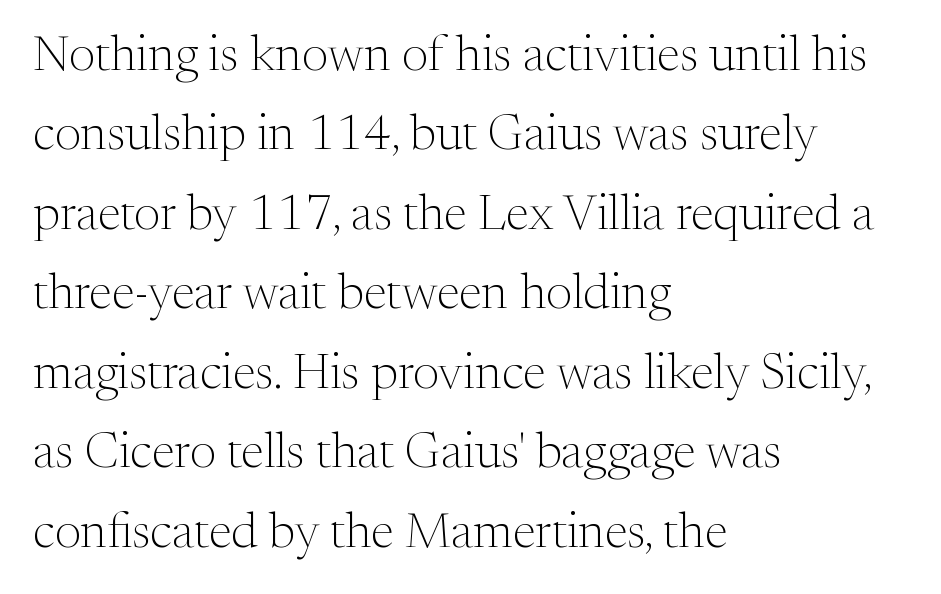
{"serif": "yes", "italic": "no", "bold": "no", "weight": "light", "width": "normal", "stroke_contrast": "medium", "x_height": "medium", "monospaced": "no", "underline": "no", "align": "left", "line_spacing": "normal", "line_spacing_ratio": 1.59, "letter_spacing": "normal", "letter_spacing_em": 0.0, "glyph_px": 50}
